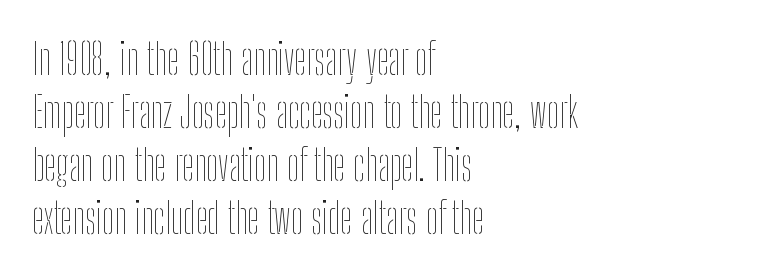
This is the regular roman posture of the typeface. The rendering uses natural spacing where letterforms have individual widths. Weight class: somewhere from thin through regular. These lines keep a tight, regular rhythm from letter to letter. Every row of glyphs begins at an identical x-position on the left.
